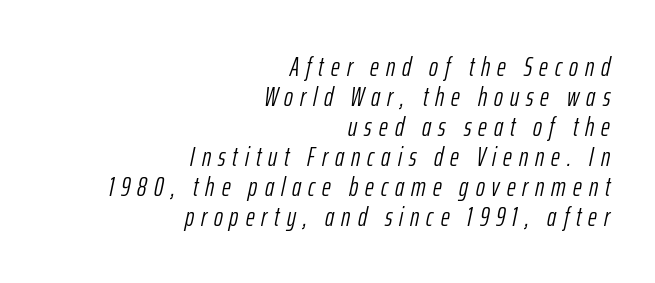
{"italic": "yes", "lean": "right", "slant_degrees": 12, "bold": "no", "underline": "no", "align": "right", "line_spacing": "tight", "line_spacing_ratio": 1.11, "letter_spacing": "wide", "letter_spacing_em": 0.26, "glyph_px": 27}
